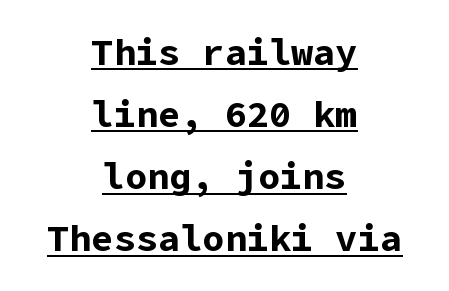
Q: Is the text bold? A: Yes.
Q: Is the text italic (slanted)? A: No, it is upright.
Q: Is the typeface a serif or a sans-serif typeface? A: Sans-serif.
Q: Is the text underlined? A: Yes.
Q: How is the paragraph aligned? A: Centered.
Q: Is the spacing between letters normal or unusually wide? A: Normal.
Q: Is the spacing between lines tight, normal or loose? A: Normal.
Q: Width (condensed, normal, or wide)? A: Normal.
Q: Stroke contrast? A: Low.
Q: x-height? A: Medium.
